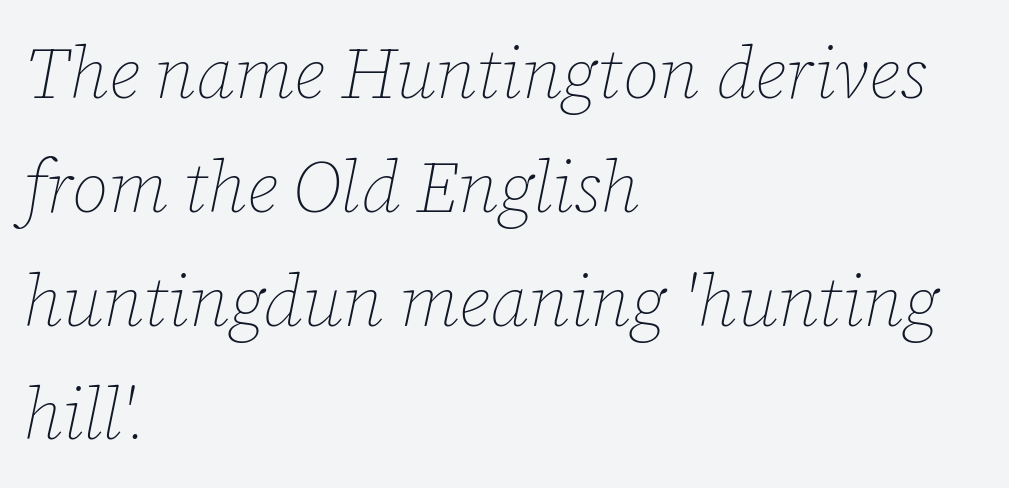
The specimen reads as italic at a glance. Normally led — the rows are evenly, conventionally spaced. The weight tops out at a normal text grade. Looks like regular typesetting: each glyph gets only the width it needs.
